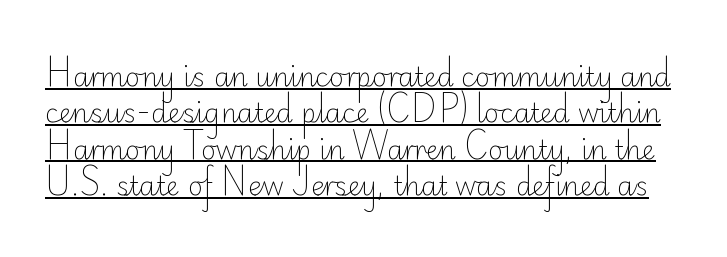
The space between consecutive lines is moderate. Glyph-to-glyph distance matches everyday printed text. Ascenders rise straight up at ninety degrees. The face used here appears with an underline applied. Letters have the restrained weight of plain body copy at most.
